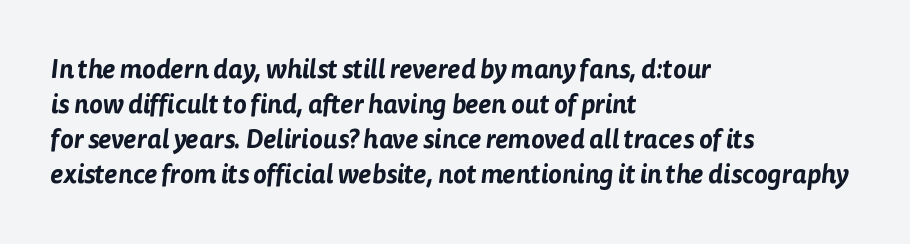
Glance below the letters and you will spot only blank space. A typesetter would call this leading conventional body-copy spacing. Nothing unusual about the tracking: characters are spaced as the font intends. The text block is weighted toward the left margin, trailing off unevenly rightward.
